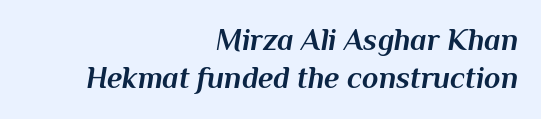
The image shows 30 px bold type, italic (leaning right); set right-aligned, normal line spacing (1.28x), normal letter spacing, not underlined; medium stroke contrast and a medium x-height.
